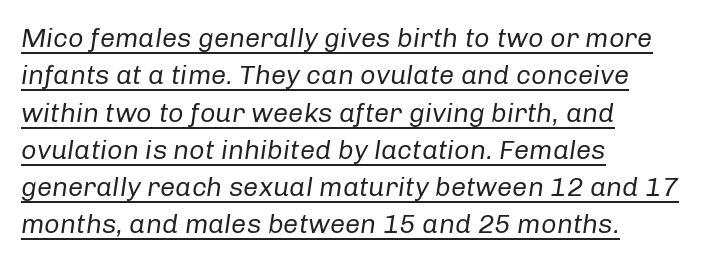
Evenly set lines give the paragraph a standard silhouette. Check the space under the baseline: a stroke is drawn there. Caption: face not bold, strokes unweighted. Caption: multi-line text, flush left, ragged right. These lines keep a tight, regular rhythm from letter to letter. An italicized treatment has been applied to the whole sample.
